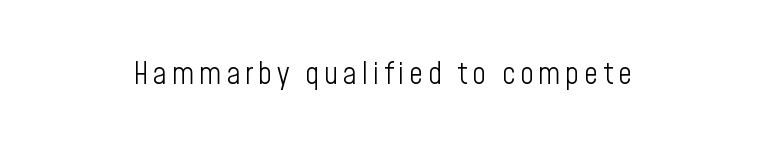
Is this a fixed-width face? No — the glyphs have proportional, varying widths. A typesetter would label this face a sans. Heaviness? Minimal to ordinary, like unemphasized prose. The space directly below the letters is spotless. Style check: upright.
